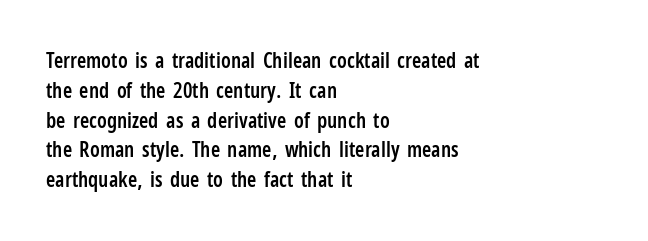
Every row of glyphs begins at an identical x-position on the left. Underlining? Definitely not there. What's the leading like? Ordinary, nothing unusual. The tracking reads as untouched default to a designer's eye. A fair bit of extra ink — the face is semibold, not bold.
